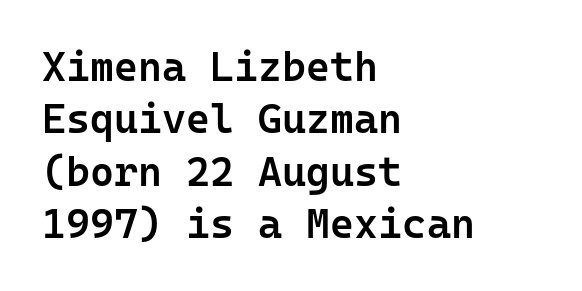
These lines are composed in type without serifs. The space beneath each line is pristine and unruled. Strokes here are thickened, but only to semibold level. The paragraph has a hard left edge and a soft right edge.
